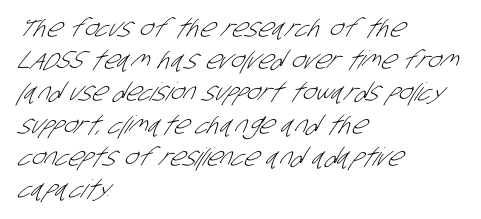
Q: Is the text bold? A: No.
Q: Is the text underlined? A: No.
Q: How is the paragraph aligned? A: Left-aligned.
Q: Is the spacing between letters normal or unusually wide? A: Normal.
Q: Is the spacing between lines tight, normal or loose? A: Normal.
